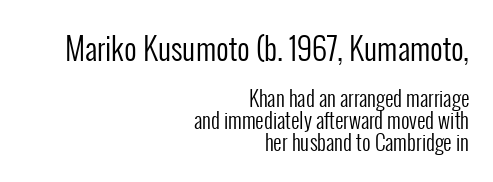
{"serif": "no", "italic": "no", "bold": "no", "weight": "regular", "width": "condensed", "stroke_contrast": "low", "x_height": "medium", "monospaced": "no", "underline": "no", "align": "right", "line_spacing": "tight", "line_spacing_ratio": 1.04, "letter_spacing": "normal", "letter_spacing_em": 0.0, "larger_block": "first", "size_ratio": 1.48, "glyph_px": 31}
